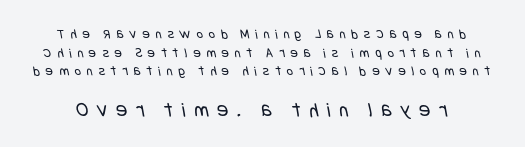
{"bold": "no", "underline": "no", "line_spacing": "normal", "line_spacing_ratio": 1.33, "letter_spacing": "wide", "letter_spacing_em": 0.41, "larger_block": "second", "size_ratio": 1.5, "glyph_px": 21}
